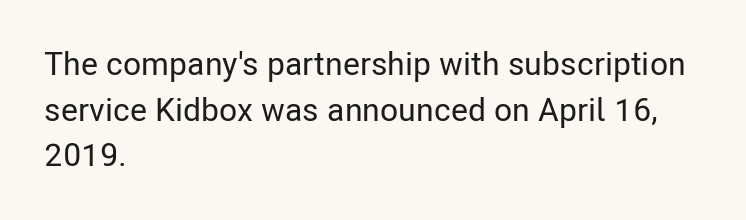
The image shows 33 px condensed sans-serif type, upright; set left-aligned, normal line spacing (1.38x), normal letter spacing, not underlined; low stroke contrast and a medium x-height.
